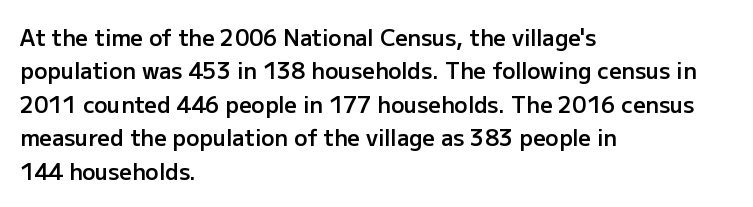
The image shows 22 px text type, upright; set left-aligned, normal line spacing (1.52x), normal letter spacing, not underlined.
